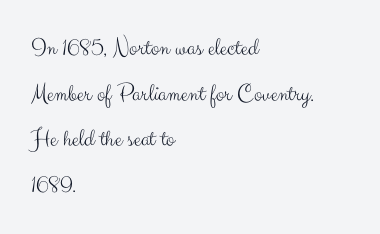
The image shows 25 px text type; set left-aligned, line spacing 1.83x, normal letter spacing, not underlined.
